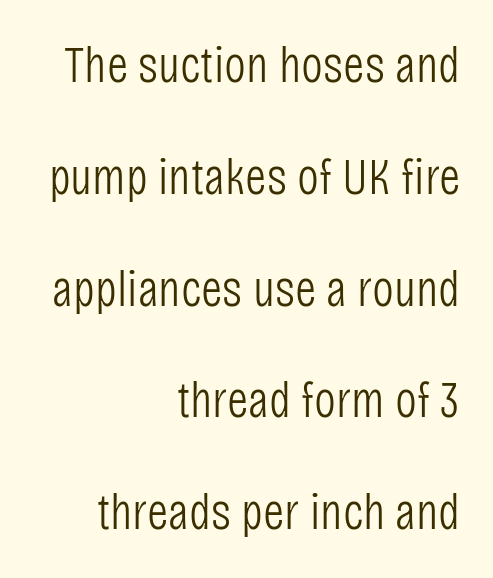
Q: Is the text bold? A: No.
Q: Is the text italic (slanted)? A: No, it is upright.
Q: Is the typeface a serif or a sans-serif typeface? A: Sans-serif.
Q: Is the text underlined? A: No.
Q: How is the paragraph aligned? A: Right-aligned.
Q: Is the spacing between letters normal or unusually wide? A: Normal.
Q: Is the spacing between lines tight, normal or loose? A: Loose.
Q: Width (condensed, normal, or wide)? A: Condensed.
Q: Stroke contrast? A: Low.
Q: x-height? A: Large.
Q: Monospaced? A: No.
